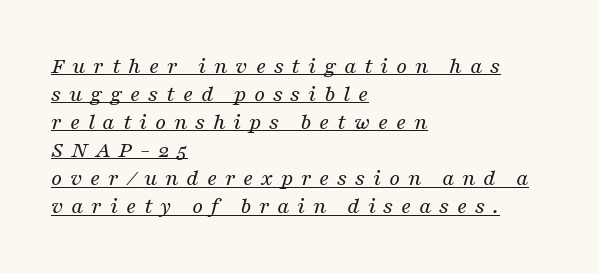
{"italic": "yes", "lean": "right", "slant_degrees": 16, "bold": "no", "underline": "yes", "align": "left", "line_spacing_ratio": 1.17, "letter_spacing": "wide", "letter_spacing_em": 0.32, "glyph_px": 24}
